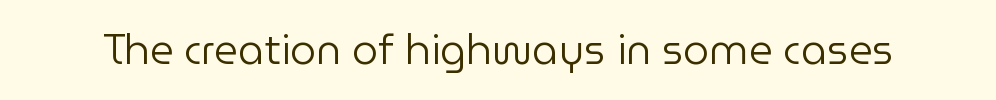
The strip under each line holds only bare page. Summary of weight: not heavy and not bold. Do the letters lean? They stand straight. A typesetter would call this zero additional tracking. Note: no serifs on the glyphs.
